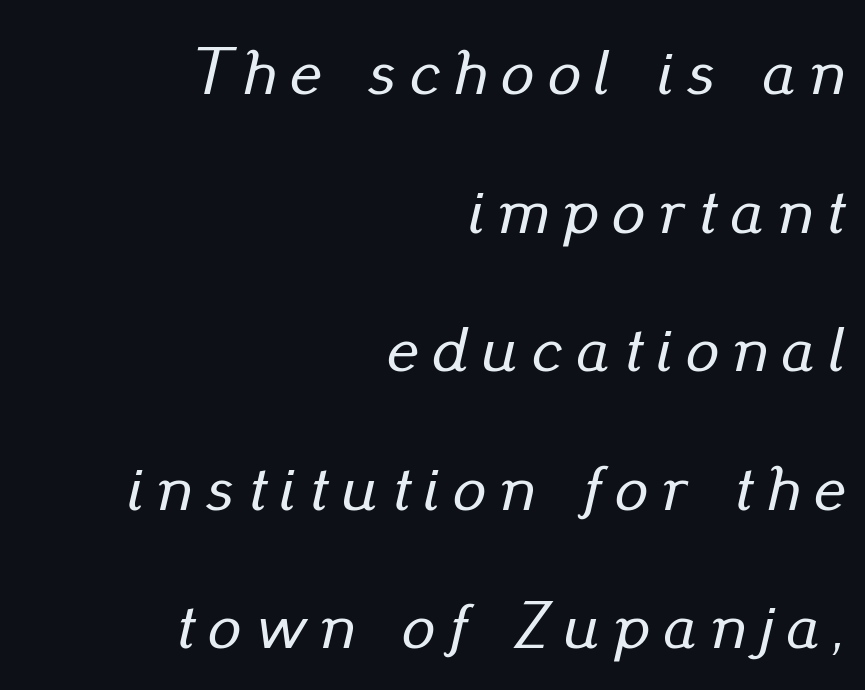
The image shows 66 px text type, italic (leaning right); set right-aligned, loose line spacing (2.1x), unusually wide letter spacing (+0.21 em), not underlined; low stroke contrast and a small x-height.
